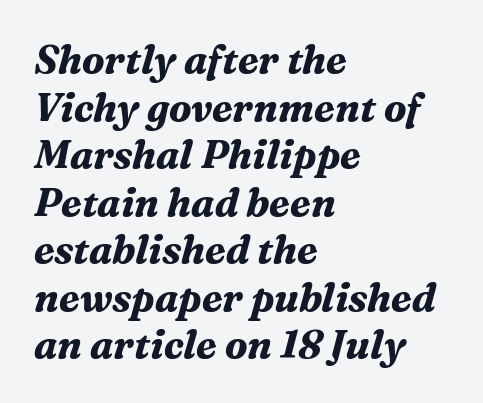
A full-strength bold gives these letters their thick strokes. Spacing verdict: proportional, widths tailored to each character. Does the copy run flush right? No — it runs flush left. Descenders hang freely into open space. The letters carry serifs — small finishing strokes at the ends of their stems.
